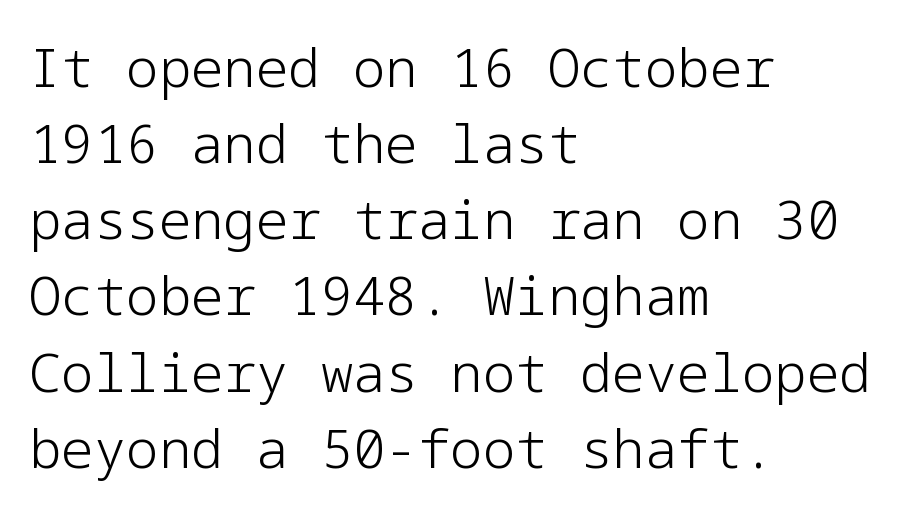
The strokes carry an ordinary text weight at most. Beneath every word, the page is bare. I'd call this a sans setting — the letters go barefoot. This sample keeps an unexceptional amount of space between lines. Ascenders rise straight up at ninety degrees.
